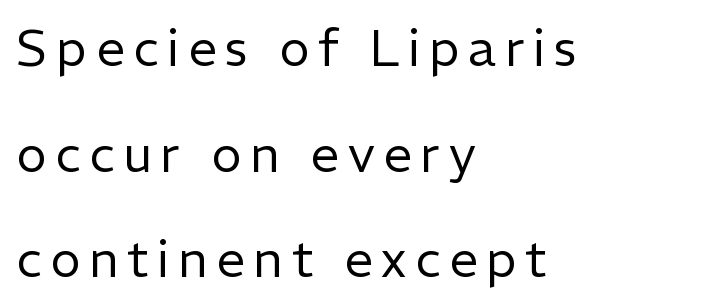
Q: Is the text bold? A: No.
Q: Is the text italic (slanted)? A: No, it is upright.
Q: Is the typeface a serif or a sans-serif typeface? A: Sans-serif.
Q: Is the text underlined? A: No.
Q: How is the paragraph aligned? A: Left-aligned.
Q: Is the spacing between lines tight, normal or loose? A: Loose.
Q: Width (condensed, normal, or wide)? A: Normal.
Q: Stroke contrast? A: Low.
Q: x-height? A: Medium.
Q: Monospaced? A: No.
